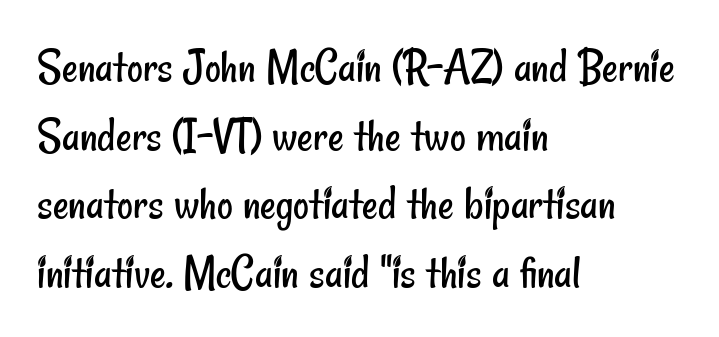
The image shows 49 px regular-weight, condensed sans-serif type; set left-aligned, normal line spacing (1.4x), normal letter spacing, not underlined; low stroke contrast and a small x-height.
